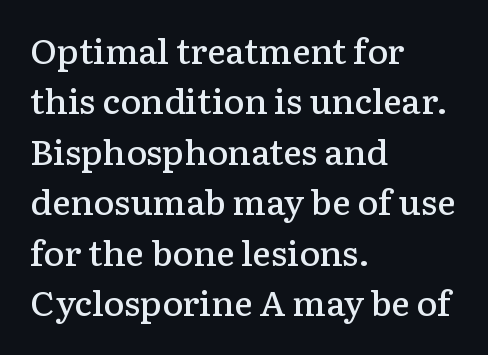
The image shows 35 px semibold serif type, upright; set left-aligned, normal line spacing (1.44x), normal letter spacing, not underlined; low stroke contrast and a medium x-height.
